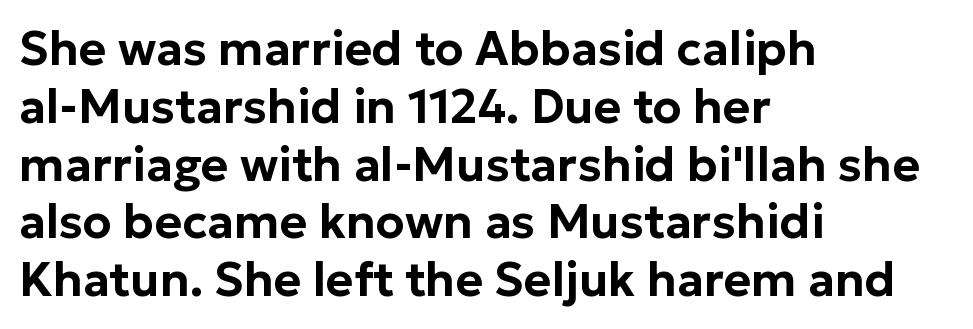
The image shows 47 px sans-serif type, upright; set left-aligned, line spacing 1.23x, normal letter spacing, not underlined; low stroke contrast and a medium x-height.
